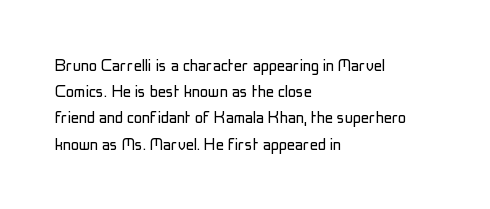
Q: Is the text bold? A: No.
Q: Is the text italic (slanted)? A: No, it is upright.
Q: Is the text underlined? A: No.
Q: How is the paragraph aligned? A: Left-aligned.
Q: Is the spacing between letters normal or unusually wide? A: Normal.
Q: Is the spacing between lines tight, normal or loose? A: Normal.
